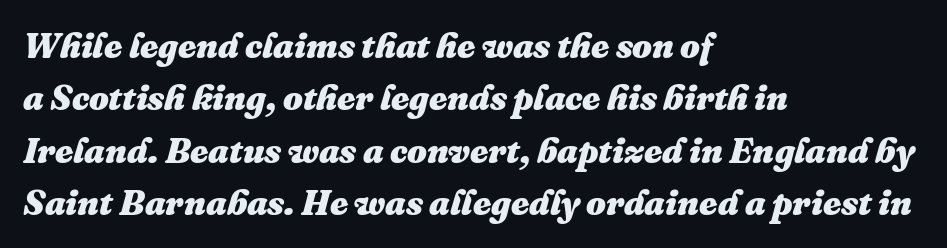
Q: Is the text bold? A: Yes.
Q: Is the text italic (slanted)? A: Yes, it leans right by about 16 degrees.
Q: Is the text underlined? A: No.
Q: How is the paragraph aligned? A: Left-aligned.
Q: Is the spacing between letters normal or unusually wide? A: Normal.
Q: Is the spacing between lines tight, normal or loose? A: Normal.
Q: Width (condensed, normal, or wide)? A: Normal.
Q: Stroke contrast? A: Medium.
Q: x-height? A: Medium.
Q: Monospaced? A: No.
